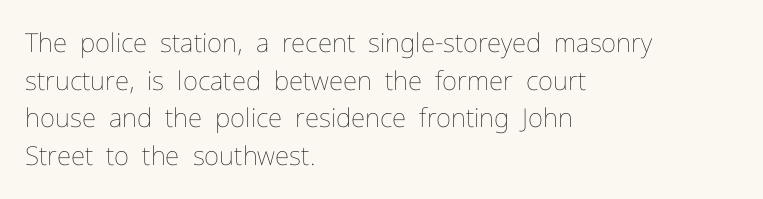
The image shows 26 px text type, upright; set left-aligned, normal line spacing (1.45x), normal letter spacing, not underlined.
